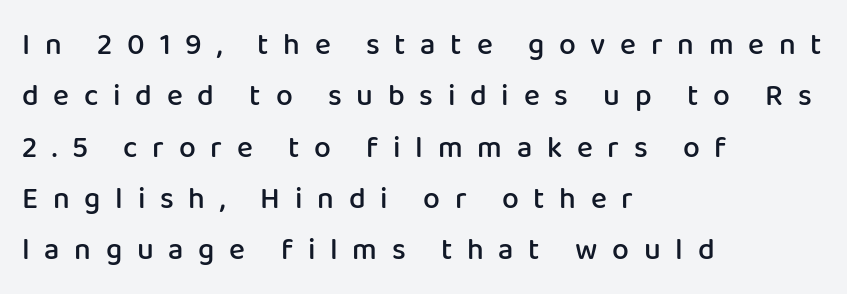
Q: Is the text bold? A: Semi-bold.
Q: Is the text italic (slanted)? A: No, it is upright.
Q: Is the typeface a serif or a sans-serif typeface? A: Sans-serif.
Q: Is the text underlined? A: No.
Q: How is the paragraph aligned? A: Left-aligned.
Q: Is the spacing between letters normal or unusually wide? A: Unusually wide.
Q: Width (condensed, normal, or wide)? A: Normal.
Q: Stroke contrast? A: Low.
Q: x-height? A: Medium.
Q: Monospaced? A: No.
